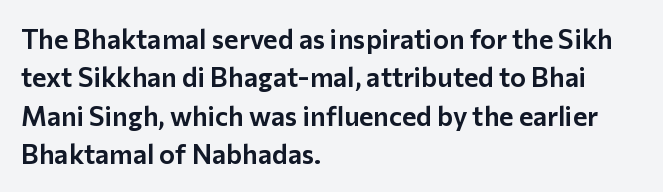
{"italic": "no", "underline": "no", "align": "left", "line_spacing": "normal", "line_spacing_ratio": 1.42, "letter_spacing": "normal", "letter_spacing_em": 0.0, "glyph_px": 27}
